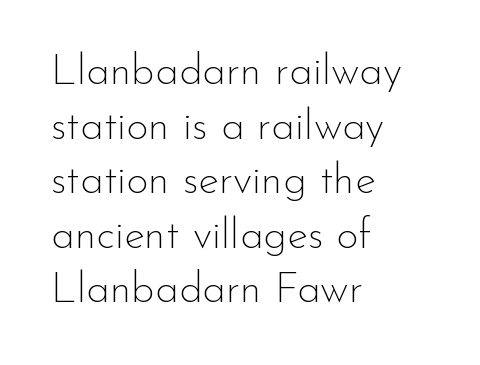
Q: Is the text bold? A: No.
Q: Is the text italic (slanted)? A: No, it is upright.
Q: Is the typeface a serif or a sans-serif typeface? A: Sans-serif.
Q: Is the text underlined? A: No.
Q: How is the paragraph aligned? A: Left-aligned.
Q: Is the spacing between letters normal or unusually wide? A: Normal.
Q: Is the spacing between lines tight, normal or loose? A: Normal.
Q: Width (condensed, normal, or wide)? A: Normal.
Q: Stroke contrast? A: Low.
Q: x-height? A: Small.
Q: Monospaced? A: No.
